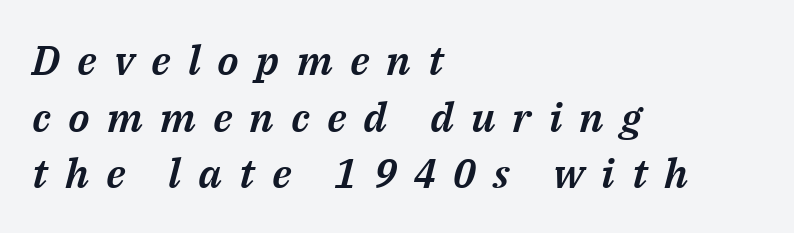
{"italic": "yes", "lean": "right", "slant_degrees": 14, "width": "normal", "stroke_contrast": "medium", "x_height": "medium", "monospaced": "no", "underline": "no", "align": "left", "line_spacing": "normal", "line_spacing_ratio": 1.38, "letter_spacing": "wide", "letter_spacing_em": 0.42, "glyph_px": 41}
